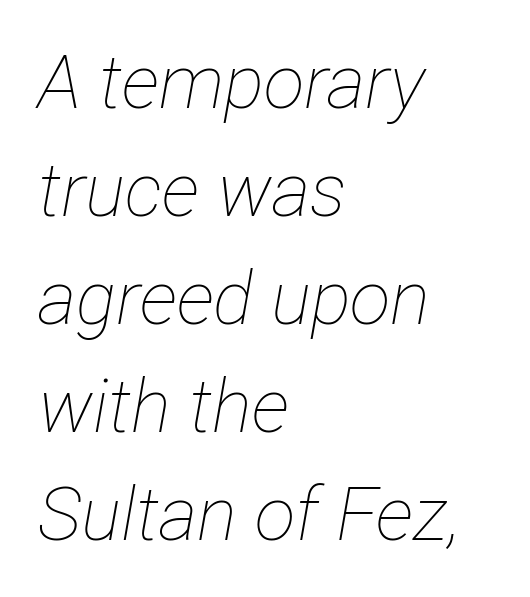
Q: Is the text bold? A: No.
Q: Is the text italic (slanted)? A: Yes, it leans right by about 12 degrees.
Q: Is the text underlined? A: No.
Q: How is the paragraph aligned? A: Left-aligned.
Q: Is the spacing between letters normal or unusually wide? A: Normal.
Q: Is the spacing between lines tight, normal or loose? A: Normal.
Q: Width (condensed, normal, or wide)? A: Condensed.
Q: Stroke contrast? A: Low.
Q: x-height? A: Medium.
Q: Monospaced? A: No.
